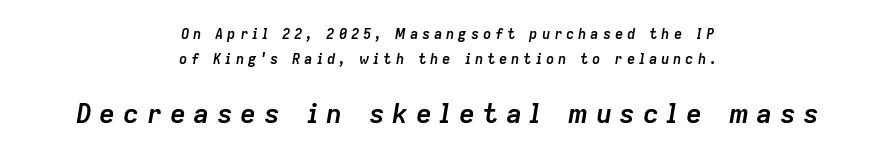
{"italic": "yes", "lean": "right", "slant_degrees": 9, "bold": "yes", "underline": "no", "align": "center", "line_spacing_ratio": 1.76, "letter_spacing": "wide", "letter_spacing_em": 0.27, "larger_block": "second", "size_ratio": 1.93, "glyph_px": 27}
